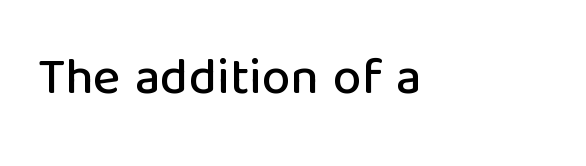
The image shows 51 px sans-serif type, upright; set normal letter spacing, not underlined; low stroke contrast and a medium x-height.
